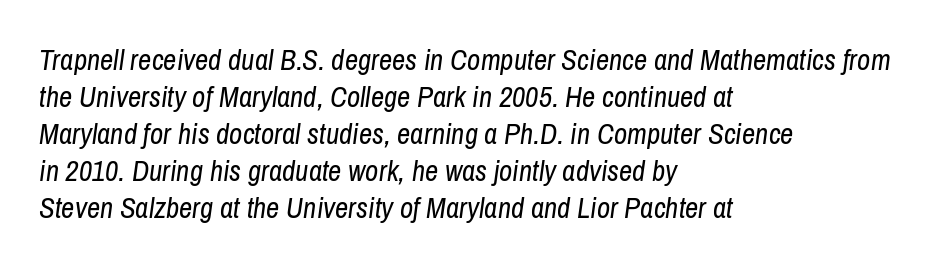
{"italic": "yes", "lean": "right", "slant_degrees": 8, "bold": "no", "weight": "regular", "width": "condensed", "stroke_contrast": "low", "x_height": "medium", "monospaced": "no", "underline": "no", "align": "left", "line_spacing": "normal", "line_spacing_ratio": 1.28, "letter_spacing": "normal", "letter_spacing_em": 0.0, "glyph_px": 29}
